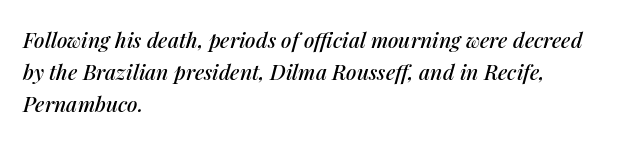
Q: Is the text italic (slanted)? A: Yes, it leans right by about 14 degrees.
Q: Is the text underlined? A: No.
Q: How is the paragraph aligned? A: Left-aligned.
Q: Is the spacing between letters normal or unusually wide? A: Normal.
Q: Is the spacing between lines tight, normal or loose? A: Normal.
